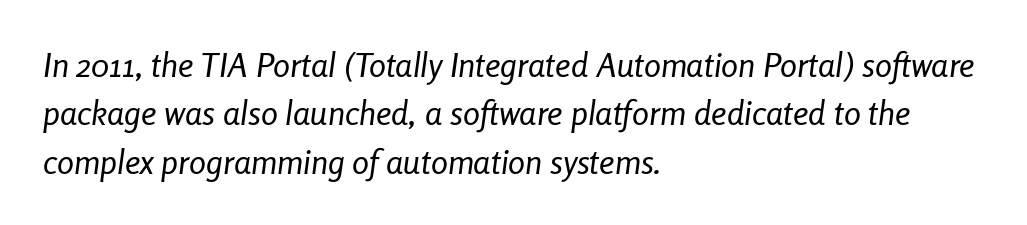
The image shows 34 px regular-weight, condensed type, italic (leaning right); set left-aligned, normal line spacing (1.42x), normal letter spacing, not underlined; low stroke contrast and a medium x-height.
